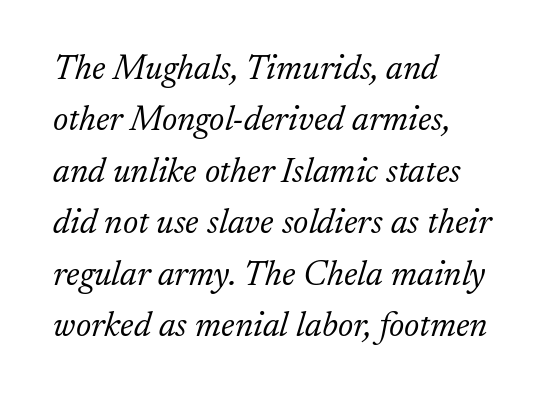
The image shows 35 px light serif type, italic (leaning right); set left-aligned, normal line spacing (1.47x), normal letter spacing, not underlined; low stroke contrast and a small x-height.
